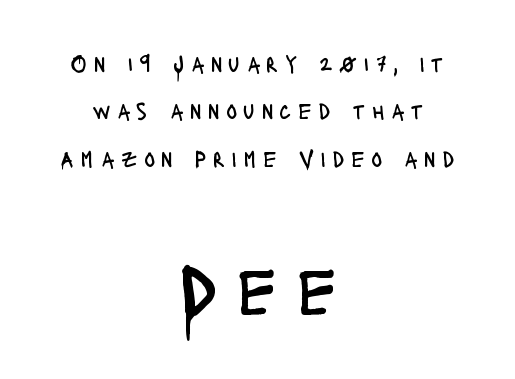
Q: Is the text bold? A: No.
Q: Is the text italic (slanted)? A: No, it is upright.
Q: Is the typeface a serif or a sans-serif typeface? A: Sans-serif.
Q: Is the text underlined? A: No.
Q: How is the paragraph aligned? A: Centered.
Q: Is the spacing between letters normal or unusually wide? A: Unusually wide.
Q: Is the spacing between lines tight, normal or loose? A: Loose.
Q: Which block of text is set in a larger size, the first (top) or the second (bottom)? A: The second (bottom) one.
Q: Width (condensed, normal, or wide)? A: Condensed.
Q: Stroke contrast? A: Low.
Q: x-height? A: Large.
Q: Monospaced? A: No.
